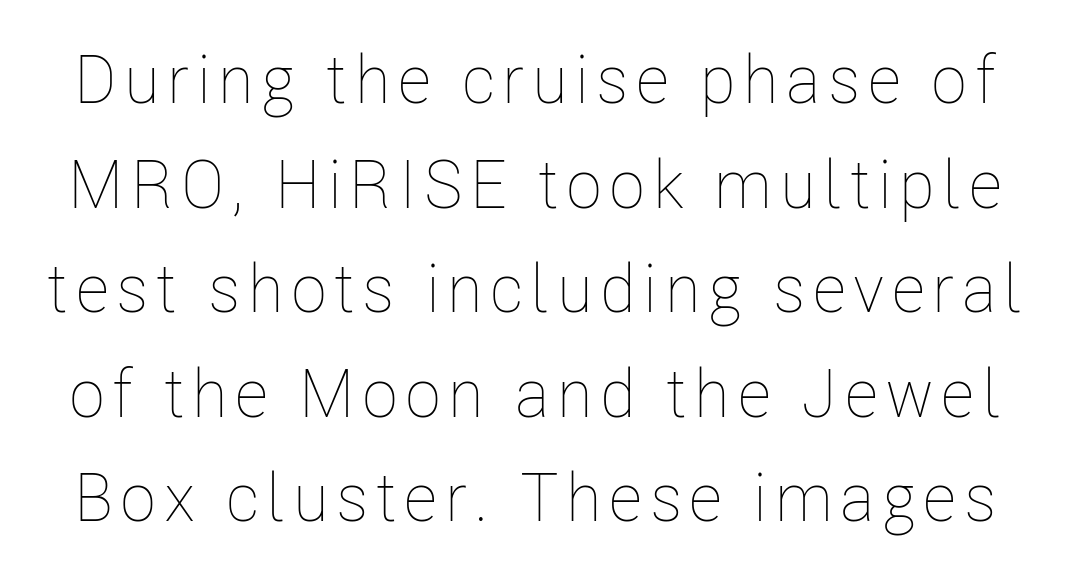
The strip under each line holds only bare page. On a weight scale, this lands at 450 or below. Quick note: not italic, upright. Is this a fixed-width face? No — the glyphs have proportional, varying widths. A typesetter would call this leading conventional body-copy spacing.
